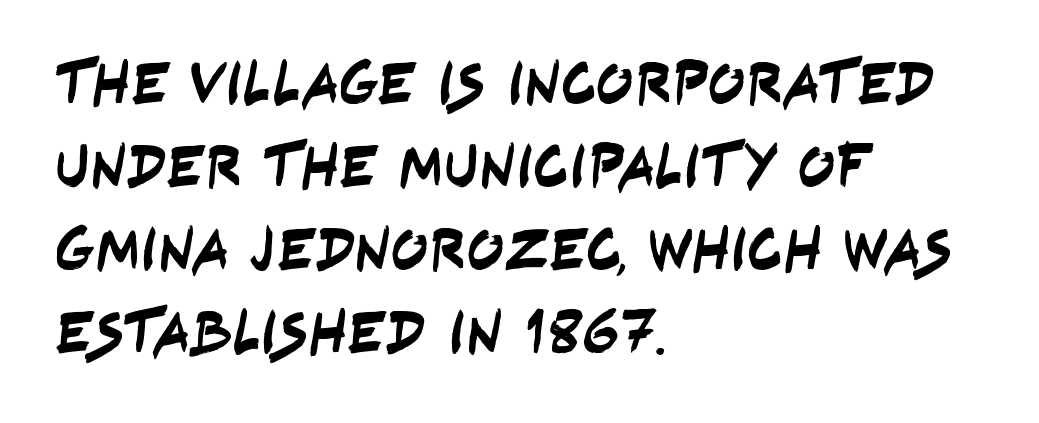
{"serif": "no", "width": "condensed", "stroke_contrast": "low", "x_height": "large", "monospaced": "no", "underline": "no", "align": "left", "line_spacing": "normal", "line_spacing_ratio": 1.34, "letter_spacing": "normal", "letter_spacing_em": 0.0, "glyph_px": 62}
